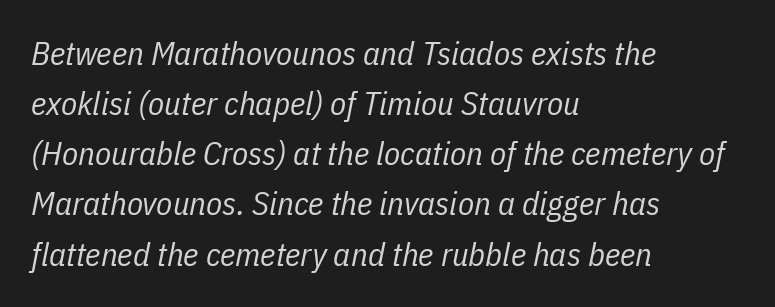
{"italic": "yes", "lean": "right", "slant_degrees": 11, "bold": "no", "weight": "regular", "width": "condensed", "stroke_contrast": "low", "x_height": "medium", "monospaced": "no", "underline": "no", "align": "left", "line_spacing": "normal", "line_spacing_ratio": 1.52, "letter_spacing": "normal", "letter_spacing_em": 0.0, "glyph_px": 33}
